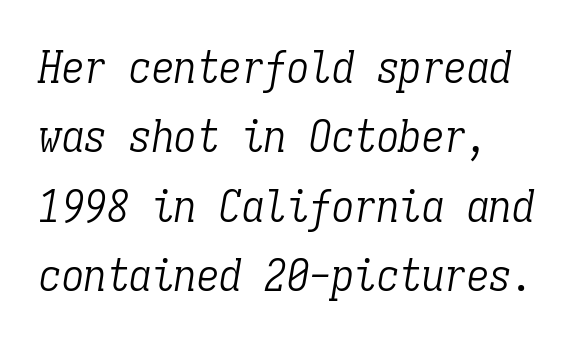
Letterform terminals end in serifs throughout the passage. Nobody touched the tracking dial on this one. The glyphs look as if they've been sheared to an angle. The strokes carry an ordinary text weight at most.
